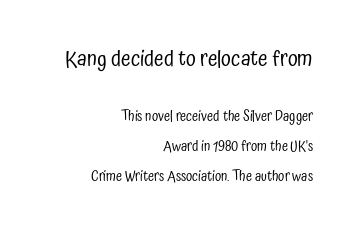
The image shows 22 px text type, upright; set right-aligned, loose line spacing (2.12x), normal letter spacing, not underlined; the first (top) block is 1.57x larger.
